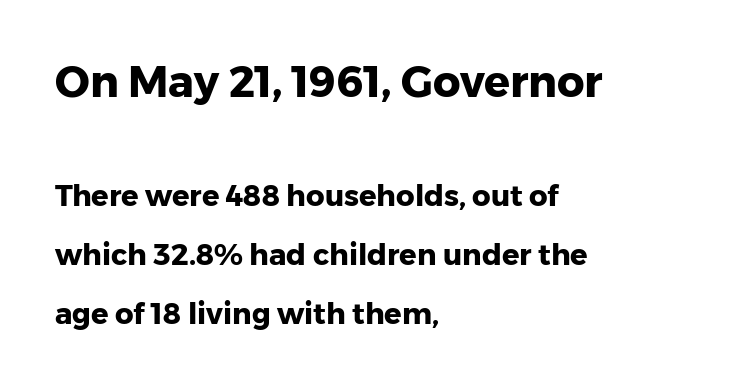
A bare baseline throughout the passage. Every stem runs plumb, perpendicular to the baseline. A typesetter would call this proportional, since set widths differ per character. The designer dialed line spacing up above the default.
